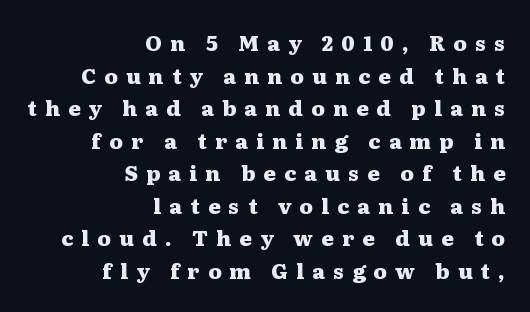
Where is the straight margin? On the right. The letters are spread apart with noticeably loose tracking. Is there any slant? The stems are plumb. Has an underline been added? It has not.
